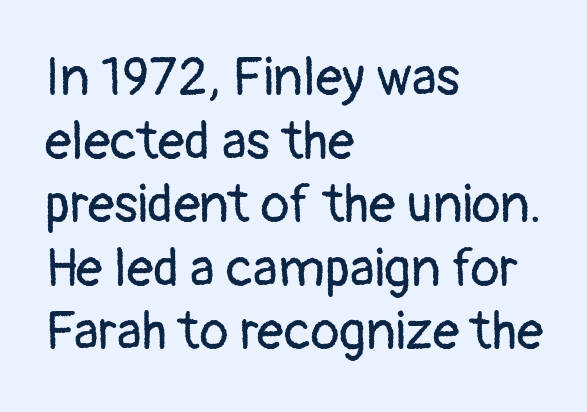
{"serif": "no", "italic": "no", "bold": "no", "weight": "regular", "width": "normal", "stroke_contrast": "low", "x_height": "medium", "monospaced": "no", "underline": "no", "align": "left", "line_spacing_ratio": 1.2, "letter_spacing": "normal", "letter_spacing_em": 0.0, "glyph_px": 53}
